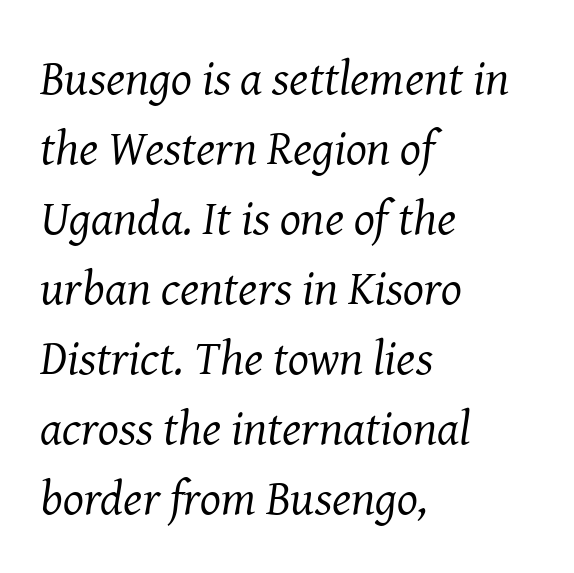
{"serif": "yes", "italic": "yes", "lean": "right", "slant_degrees": 8, "bold": "no", "weight": "regular", "width": "normal", "stroke_contrast": "medium", "x_height": "medium", "monospaced": "no", "underline": "no", "align": "left", "line_spacing": "normal", "line_spacing_ratio": 1.43, "letter_spacing": "normal", "letter_spacing_em": 0.0, "glyph_px": 49}
